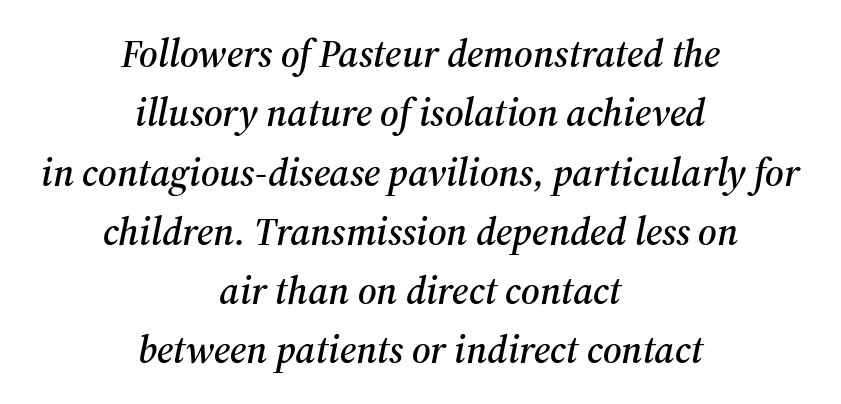
Letters rest on an invisible, unmarked baseline. Spacing verdict: proportional, widths tailored to each character. Caption: standard tracking, unaltered. Posture: slanted.
